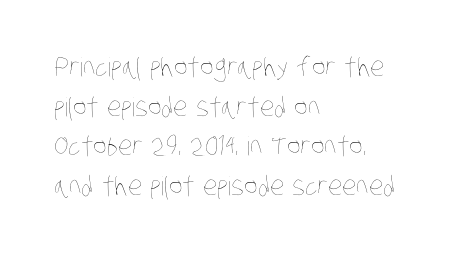
Q: Is the text bold? A: No.
Q: Is the text underlined? A: No.
Q: How is the paragraph aligned? A: Left-aligned.
Q: Is the spacing between letters normal or unusually wide? A: Normal.
Q: Is the spacing between lines tight, normal or loose? A: Normal.
